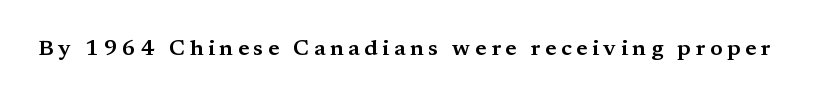
Q: Is the text italic (slanted)? A: No, it is upright.
Q: Is the text underlined? A: No.
Q: Is the spacing between letters normal or unusually wide? A: Unusually wide.
